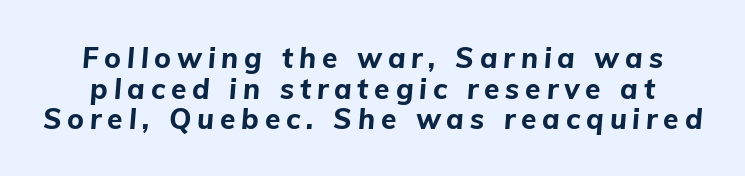
Q: Is the text bold? A: Yes.
Q: Is the text italic (slanted)? A: Yes, it leans right by about 5 degrees.
Q: Is the text underlined? A: No.
Q: Is the spacing between letters normal or unusually wide? A: Unusually wide.
Q: Is the spacing between lines tight, normal or loose? A: Tight.
Q: Width (condensed, normal, or wide)? A: Normal.
Q: Stroke contrast? A: Low.
Q: x-height? A: Medium.
Q: Monospaced? A: No.
